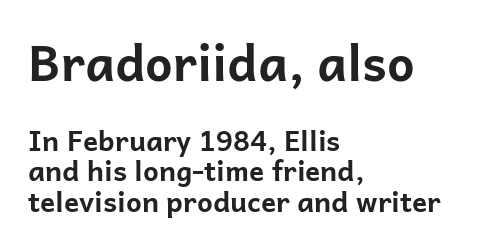
The image shows 49 px bold sans-serif type, upright; set left-aligned, tight line spacing (1.08x), normal letter spacing, not underlined; the first (top) block is 1.75x larger; low stroke contrast and a medium x-height.
